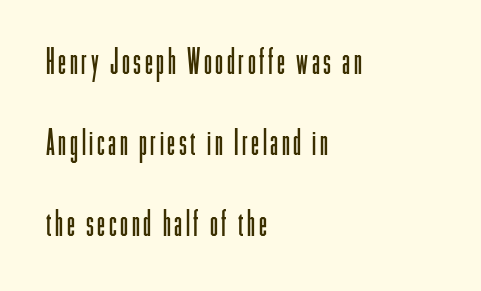
Nobody drew a line under any word here. Font category for this specimen: sans-serif. The face looks like a standard text weight, possibly lighter. The lettering stays uniformly vertical, giving the passage a roman look. Spacing verdict: proportional, widths tailored to each character.
